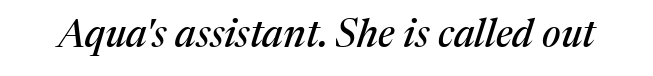
The image shows 39 px serif type, italic (leaning right); set normal letter spacing, not underlined; medium stroke contrast and a medium x-height.
